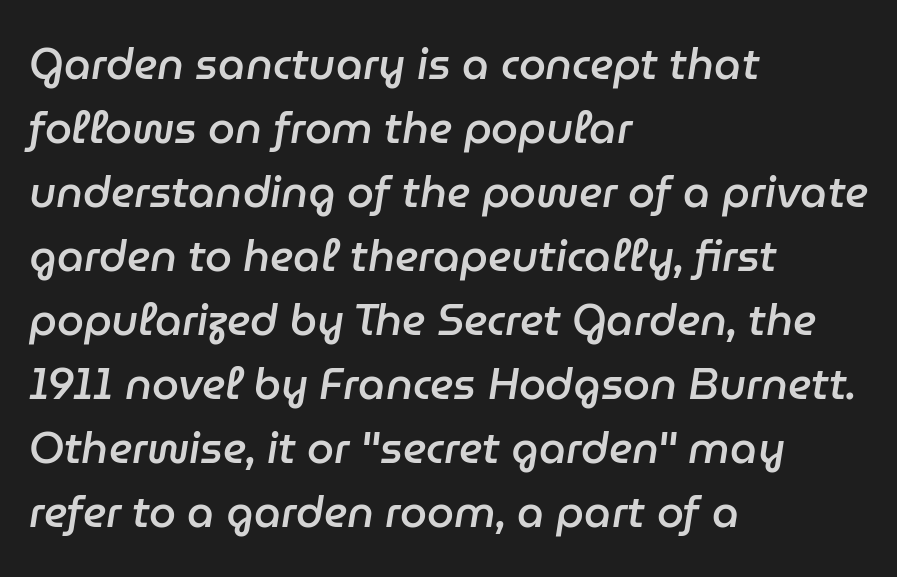
The image shows 43 px semibold type, italic (leaning right); set left-aligned, normal line spacing (1.49x), normal letter spacing, not underlined; low stroke contrast and a medium x-height.
